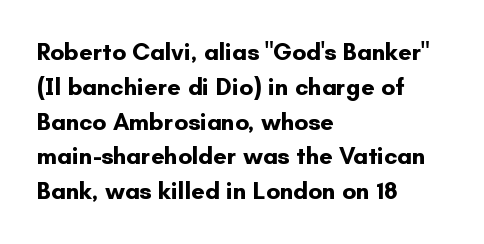
Nope, not italic — everything's standing straight. The passage shown has conventional tracking throughout. Bold? Absolutely — the strokes are thick and heavy. If you drew a ruler down the left edge, every line would touch it. The gap between lines stays unmarked. Horizontal bands of white between lines are of average thickness.
